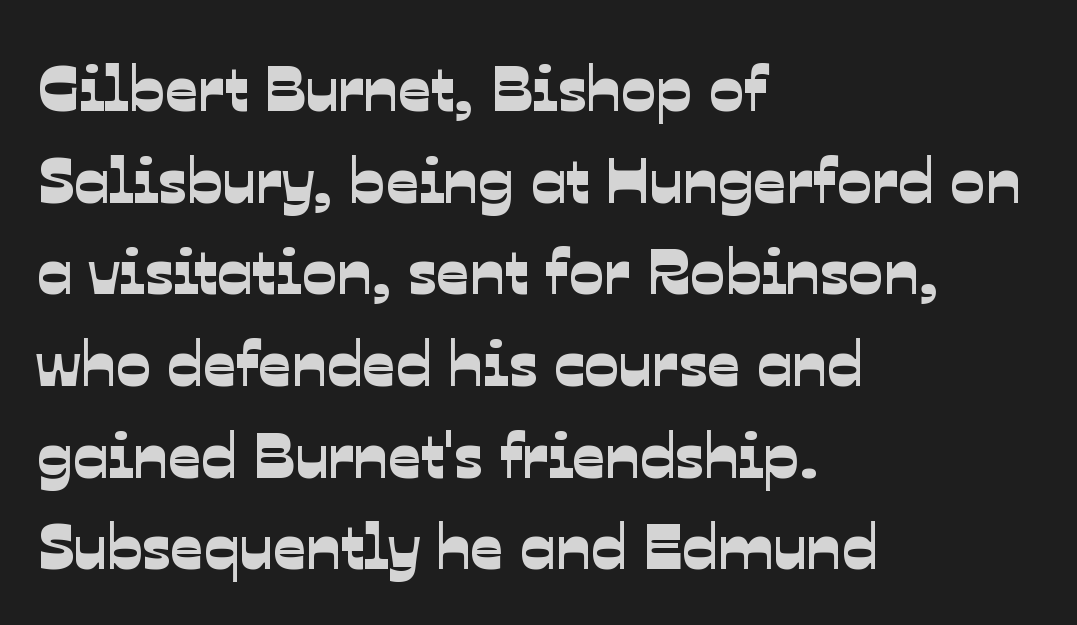
The specimen omits any rule beneath the text block's lines. Words appear dense and cohesive because spacing is normal. Visually the block forms a straight wall on the left and a jagged coastline on the right. The type family on display is of the sans-serif kind. Think of a printed novel: that variable character pitch is what you see here.
